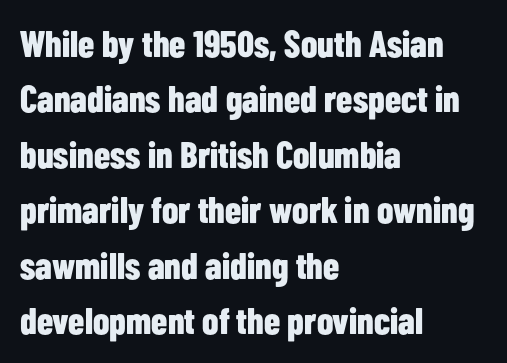
Q: Is the text bold? A: Yes.
Q: Is the text italic (slanted)? A: No, it is upright.
Q: Is the typeface a serif or a sans-serif typeface? A: Sans-serif.
Q: Is the text underlined? A: No.
Q: How is the paragraph aligned? A: Left-aligned.
Q: Is the spacing between letters normal or unusually wide? A: Normal.
Q: Is the spacing between lines tight, normal or loose? A: Normal.
Q: Width (condensed, normal, or wide)? A: Condensed.
Q: Stroke contrast? A: Low.
Q: x-height? A: Medium.
Q: Monospaced? A: No.
